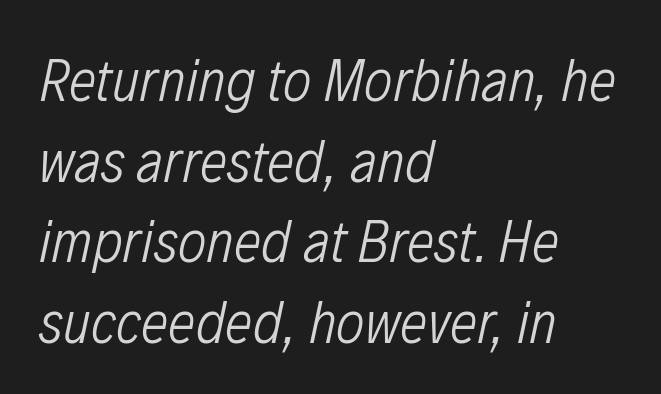
Q: Is the text bold? A: No.
Q: Is the text italic (slanted)? A: Yes, it leans right by about 12 degrees.
Q: Is the text underlined? A: No.
Q: How is the paragraph aligned? A: Left-aligned.
Q: Is the spacing between letters normal or unusually wide? A: Normal.
Q: Is the spacing between lines tight, normal or loose? A: Normal.
Q: Width (condensed, normal, or wide)? A: Condensed.
Q: Stroke contrast? A: Low.
Q: x-height? A: Medium.
Q: Monospaced? A: No.
